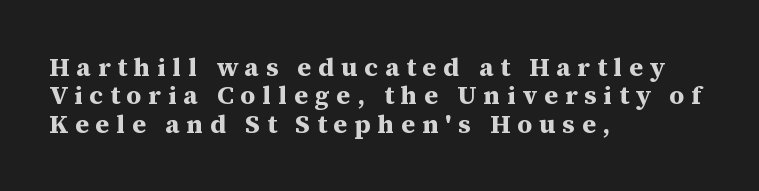
{"italic": "no", "bold": "yes", "underline": "no", "align": "left", "line_spacing": "tight", "line_spacing_ratio": 1.09, "letter_spacing": "wide", "letter_spacing_em": 0.26, "glyph_px": 26}
